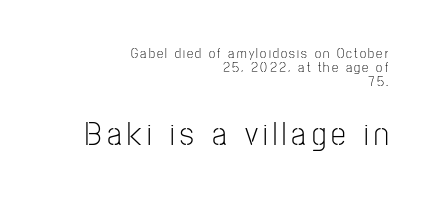
Baseline-to-baseline distance is barely more than the letter height. Only glyphs here, with clear space below each row. Reading down the block, your eye finds every line finishing at a fixed right position. This sample uses a sans-serif face. Nope, not italic — everything's standing straight. Weight class: somewhere from thin through regular.
